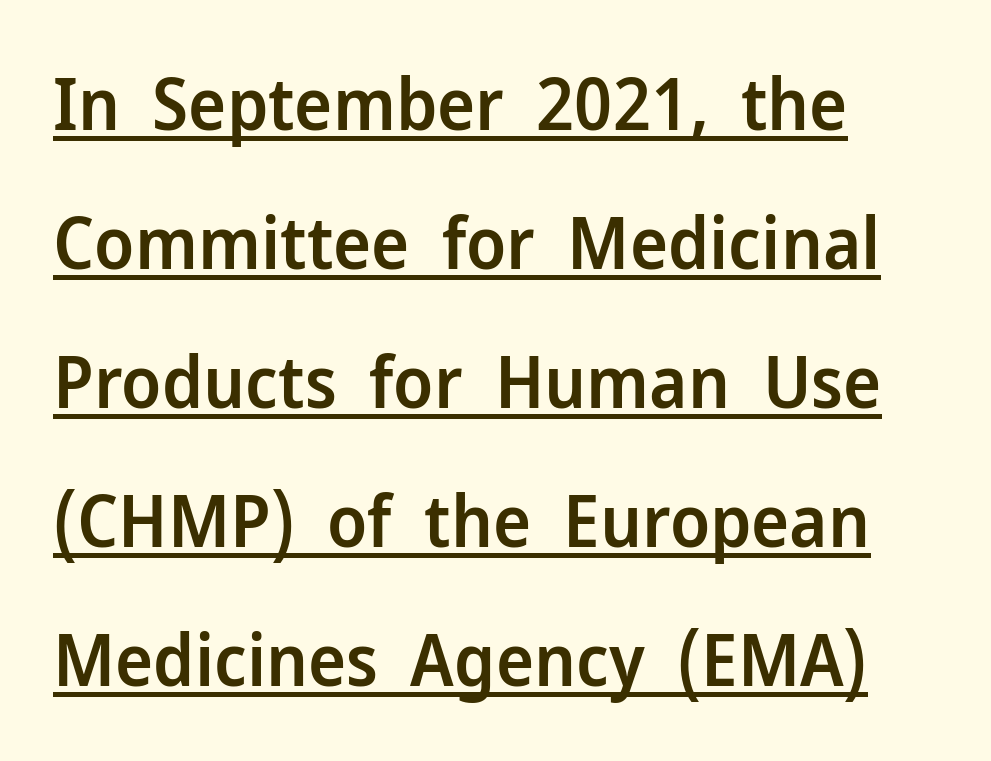
Q: Is the text bold? A: Semi-bold.
Q: Is the text italic (slanted)? A: No, it is upright.
Q: Is the typeface a serif or a sans-serif typeface? A: Sans-serif.
Q: Is the text underlined? A: Yes.
Q: How is the paragraph aligned? A: Left-aligned.
Q: Is the spacing between letters normal or unusually wide? A: Normal.
Q: Is the spacing between lines tight, normal or loose? A: Loose.
Q: Width (condensed, normal, or wide)? A: Normal.
Q: Stroke contrast? A: Low.
Q: x-height? A: Medium.
Q: Monospaced? A: No.
